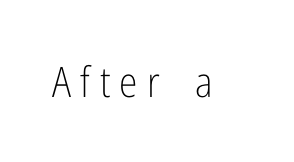
{"serif": "no", "italic": "no", "bold": "no", "weight": "light", "width": "condensed", "stroke_contrast": "low", "x_height": "medium", "monospaced": "no", "underline": "no", "letter_spacing": "wide", "letter_spacing_em": 0.22, "glyph_px": 42}
